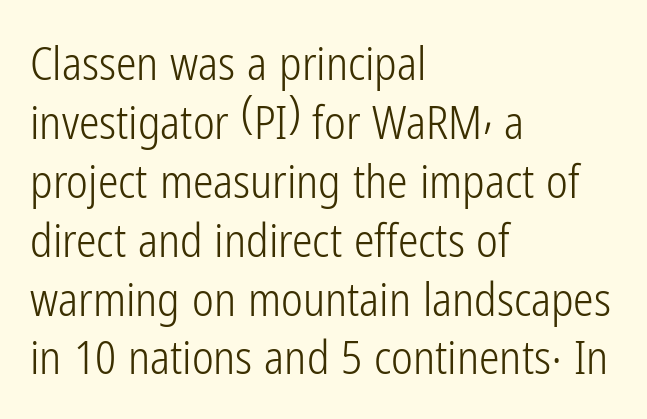
{"serif": "no", "italic": "no", "bold": "no", "weight": "light", "width": "condensed", "stroke_contrast": "low", "x_height": "medium", "monospaced": "no", "underline": "no", "align": "left", "line_spacing": "normal", "line_spacing_ratio": 1.28, "letter_spacing": "normal", "letter_spacing_em": 0.0, "glyph_px": 46}
